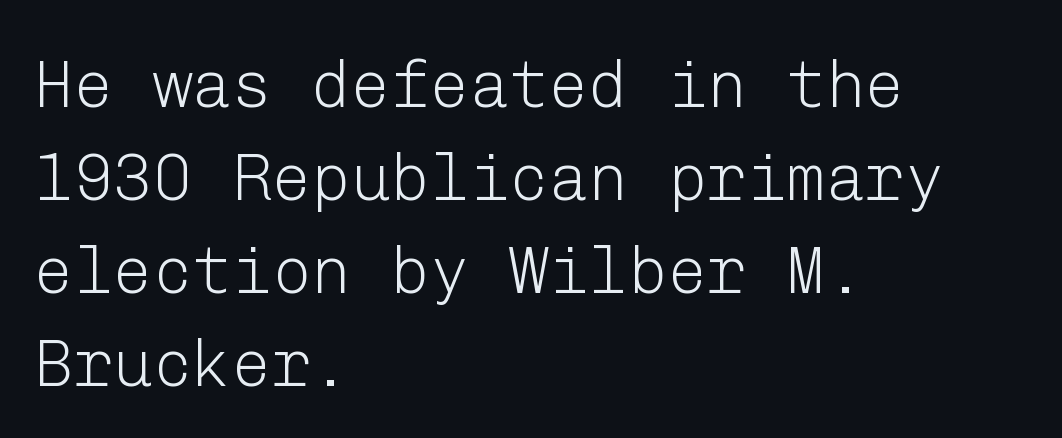
The horizontal fit of the characters is conventional and even. Check the space under the baseline: it is left empty. Nope, no serifs anywhere on these letters. You can tell it's not italic because the verticals are truly vertical. Nothing heavy about these letters — not bold at all. The lines sit at an ordinary, default distance from one another.
